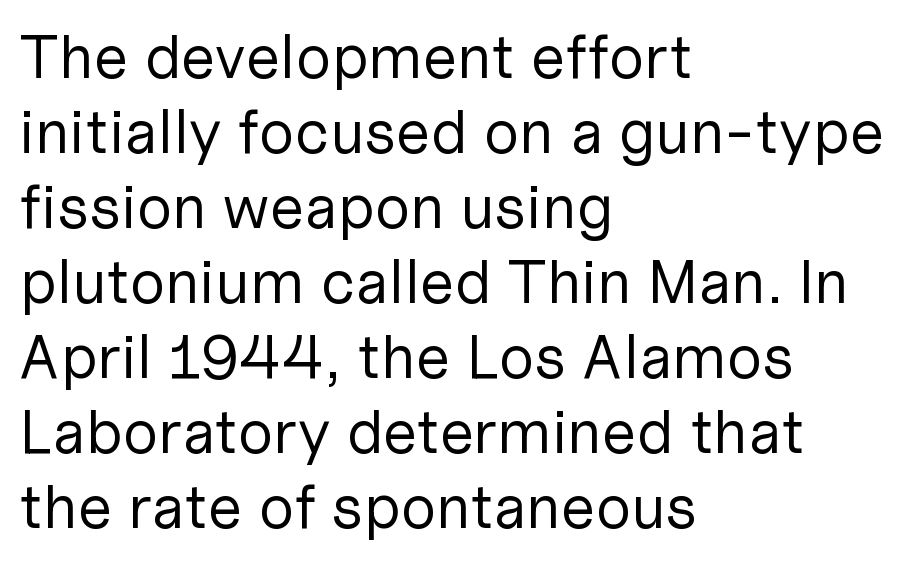
Q: Is the text bold? A: No.
Q: Is the text italic (slanted)? A: No, it is upright.
Q: Is the typeface a serif or a sans-serif typeface? A: Sans-serif.
Q: Is the text underlined? A: No.
Q: How is the paragraph aligned? A: Left-aligned.
Q: Is the spacing between letters normal or unusually wide? A: Normal.
Q: Width (condensed, normal, or wide)? A: Normal.
Q: Stroke contrast? A: Low.
Q: x-height? A: Medium.
Q: Monospaced? A: No.
